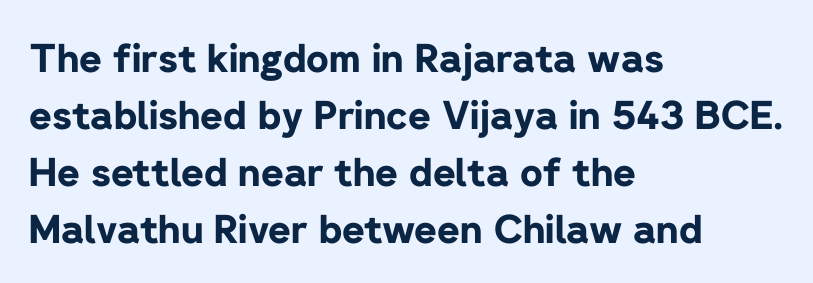
{"serif": "no", "italic": "no", "bold": "yes", "weight": "bold", "width": "normal", "stroke_contrast": "low", "x_height": "medium", "monospaced": "no", "underline": "no", "align": "left", "line_spacing": "normal", "line_spacing_ratio": 1.46, "letter_spacing": "normal", "letter_spacing_em": 0.0, "glyph_px": 39}
